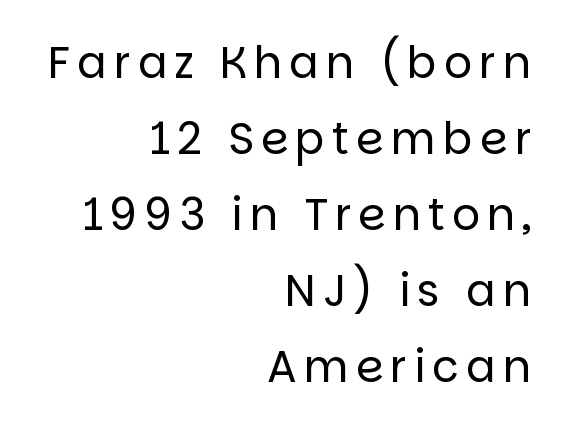
Q: Is the text bold? A: No.
Q: Is the text italic (slanted)? A: No, it is upright.
Q: Is the typeface a serif or a sans-serif typeface? A: Sans-serif.
Q: Is the text underlined? A: No.
Q: How is the paragraph aligned? A: Right-aligned.
Q: Width (condensed, normal, or wide)? A: Normal.
Q: Stroke contrast? A: Low.
Q: x-height? A: Large.
Q: Monospaced? A: No.
